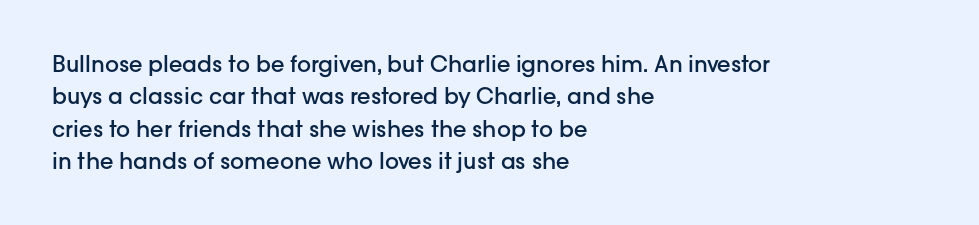
Q: Is the text bold? A: Semi-bold.
Q: Is the text italic (slanted)? A: No, it is upright.
Q: Is the text underlined? A: No.
Q: How is the paragraph aligned? A: Left-aligned.
Q: Is the spacing between letters normal or unusually wide? A: Normal.
Q: Is the spacing between lines tight, normal or loose? A: Normal.
